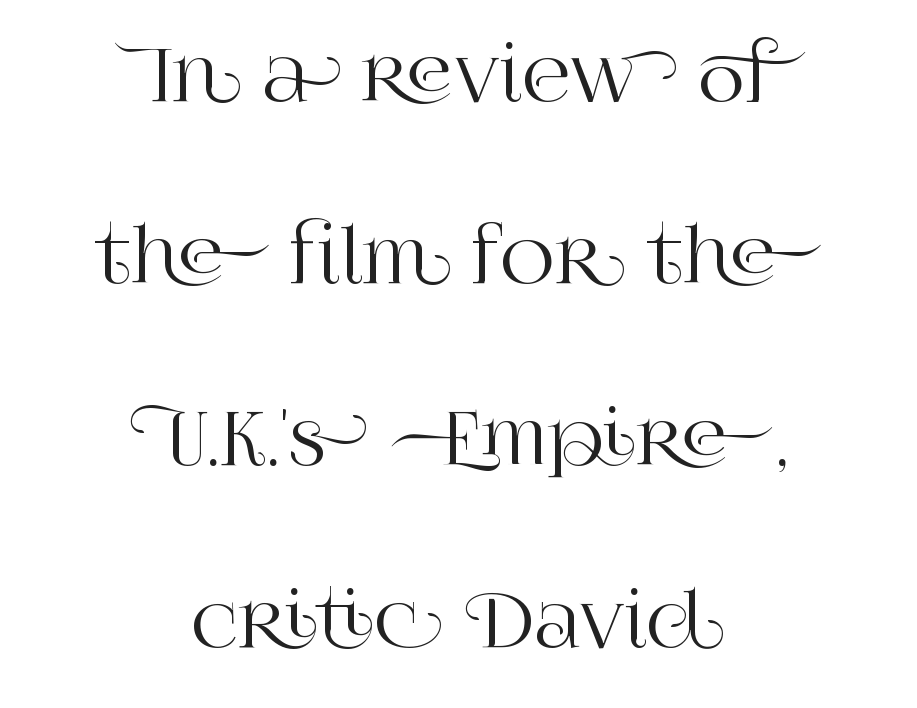
Plain, unruled lines of type. Each letter keeps its own natural width here, so spacing adapts to shape. Is the letter spacing exaggerated? No — it looks like the ordinary default. Quick note: interline space is abundant.
